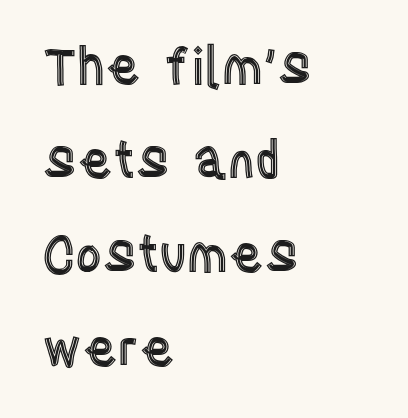
{"italic": "no", "width": "condensed", "x_height": "large", "monospaced": "no", "underline": "no", "align": "left", "line_spacing_ratio": 1.84, "letter_spacing": "normal", "letter_spacing_em": 0.0, "glyph_px": 51}
